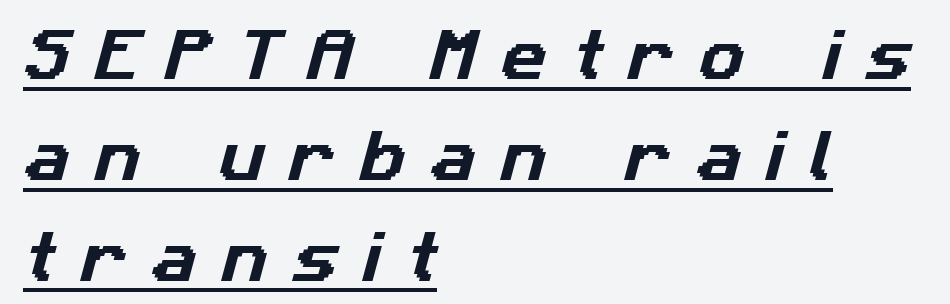
Q: Is the typeface a serif or a sans-serif typeface? A: Sans-serif.
Q: Is the text underlined? A: Yes.
Q: How is the paragraph aligned? A: Left-aligned.
Q: Is the spacing between letters normal or unusually wide? A: Unusually wide.
Q: Width (condensed, normal, or wide)? A: Normal.
Q: Stroke contrast? A: Low.
Q: x-height? A: Medium.
Q: Monospaced? A: No.
